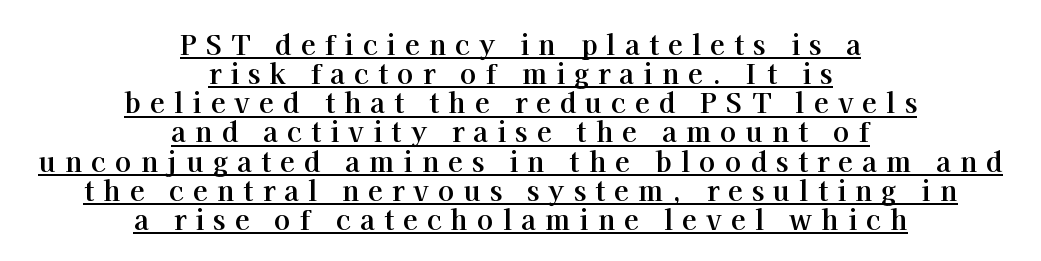
{"italic": "no", "bold": "yes", "underline": "yes", "align": "center", "line_spacing": "tight", "line_spacing_ratio": 1.08, "letter_spacing": "wide", "letter_spacing_em": 0.34, "glyph_px": 27}
